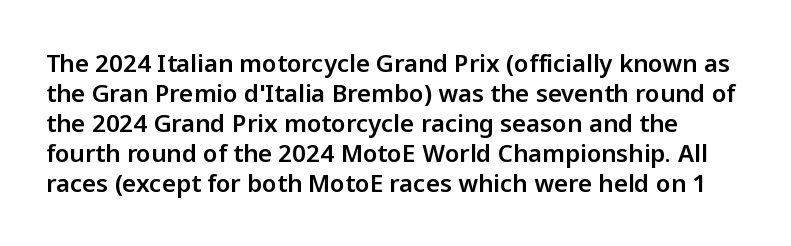
The image shows 24 px text type, upright; set normal line spacing (1.25x), normal letter spacing, not underlined.
